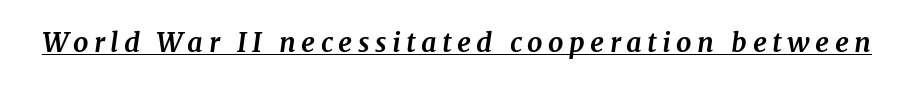
The image shows 27 px bold type, italic (leaning right); set unusually wide letter spacing (+0.2 em), underlined.
